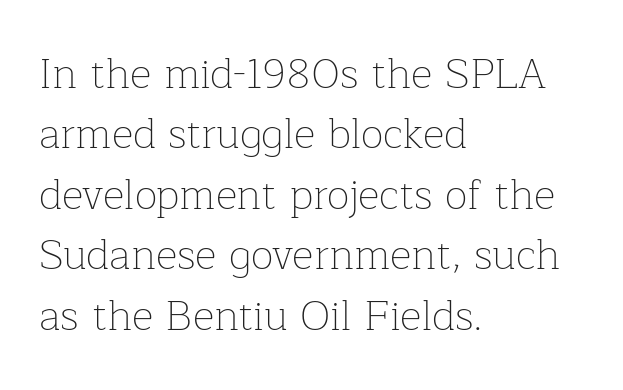
A typesetter would call this zero additional tracking. To sum up the face: it has serifs. A roman cut, with each character standing at attention. A typesetter would call this proportional, since set widths differ per character. Descenders hang freely into open space.
